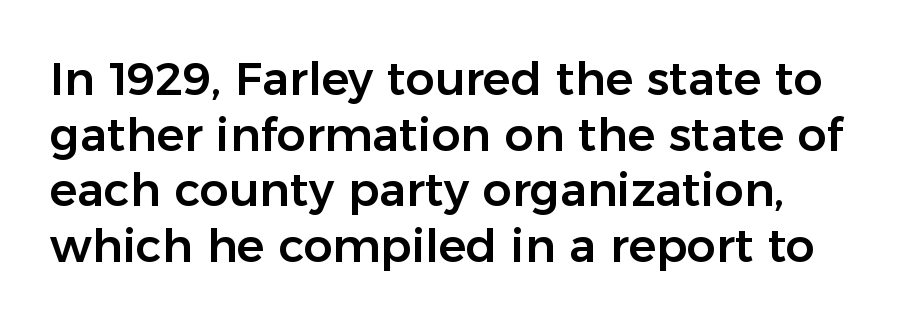
Q: Is the text italic (slanted)? A: No, it is upright.
Q: Is the typeface a serif or a sans-serif typeface? A: Sans-serif.
Q: Is the text underlined? A: No.
Q: Is the spacing between letters normal or unusually wide? A: Normal.
Q: Width (condensed, normal, or wide)? A: Normal.
Q: Stroke contrast? A: Low.
Q: x-height? A: Medium.
Q: Monospaced? A: No.
